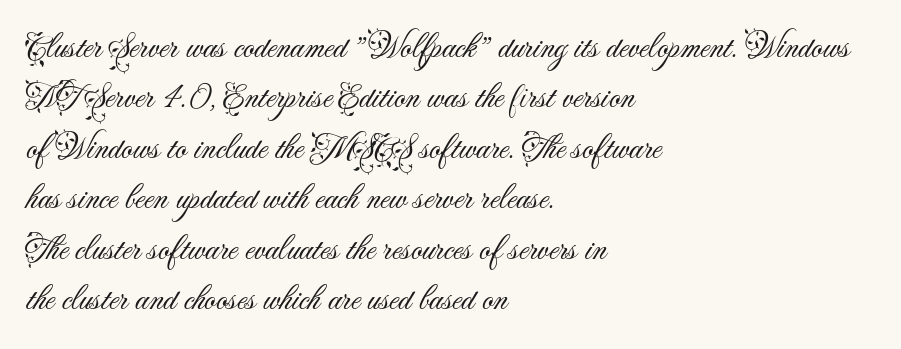
The image shows 35 px light sans-serif type; set left-aligned, normal line spacing (1.44x), normal letter spacing, not underlined; medium stroke contrast and a small x-height.
